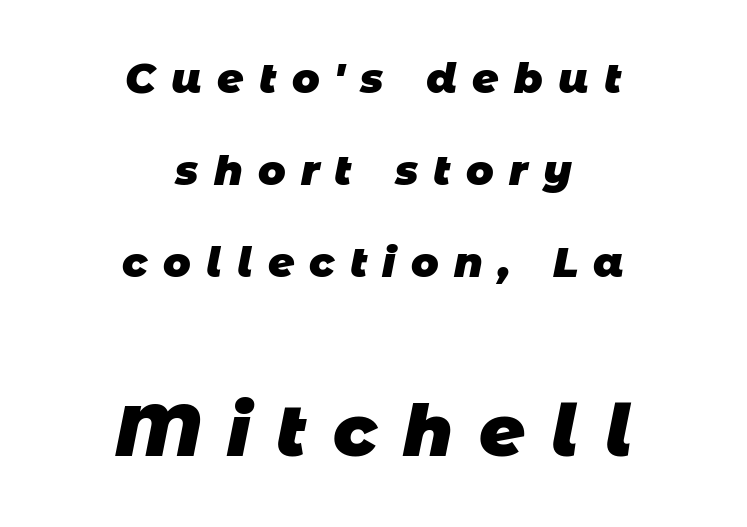
{"serif": "no", "bold": "yes", "weight": "heavy", "width": "normal", "stroke_contrast": "low", "x_height": "large", "monospaced": "no", "underline": "no", "align": "center", "line_spacing": "loose", "line_spacing_ratio": 2.25, "letter_spacing": "wide", "letter_spacing_em": 0.37, "larger_block": "second", "size_ratio": 1.73, "glyph_px": 71}
